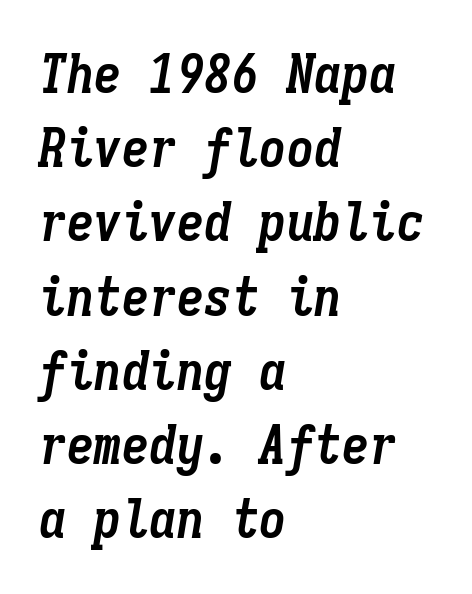
{"italic": "yes", "lean": "right", "slant_degrees": 9, "bold": "yes", "weight": "semibold", "width": "condensed", "stroke_contrast": "low", "x_height": "medium", "monospaced": "yes", "underline": "no", "align": "left", "line_spacing": "normal", "line_spacing_ratio": 1.35, "letter_spacing": "normal", "letter_spacing_em": 0.0, "glyph_px": 55}
